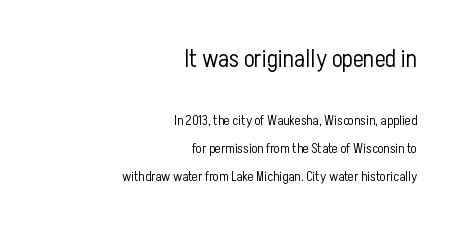
Does the copy run flush right? Yes — the right margin is perfectly even. In terms of leading, this rendering errs on the spacious side. Larger block? The one above; the one below is distinctly smaller. Each row of text sits above clean, open space. Honestly, the letter spacing is just normal — you wouldn't notice it. A light-to-regular cut is what we see here.
